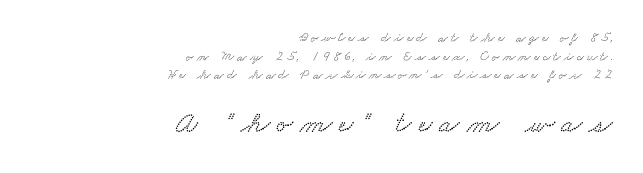
Q: Is the text underlined? A: No.
Q: How is the paragraph aligned? A: Right-aligned.
Q: Is the spacing between letters normal or unusually wide? A: Unusually wide.
Q: Is the spacing between lines tight, normal or loose? A: Normal.
Q: Which block of text is set in a larger size, the first (top) or the second (bottom)? A: The second (bottom) one.
Q: Width (condensed, normal, or wide)? A: Wide.
Q: Stroke contrast? A: Low.
Q: x-height? A: Small.
Q: Monospaced? A: No.
